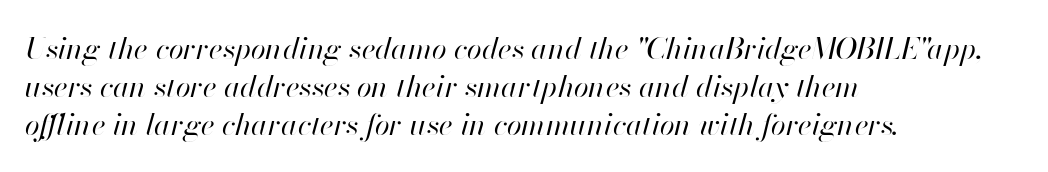
{"italic": "yes", "lean": "right", "slant_degrees": 13, "bold": "no", "weight": "regular", "width": "normal", "stroke_contrast": "high", "x_height": "small", "monospaced": "no", "underline": "no", "align": "left", "line_spacing": "normal", "line_spacing_ratio": 1.26, "letter_spacing": "normal", "letter_spacing_em": 0.0, "glyph_px": 30}
